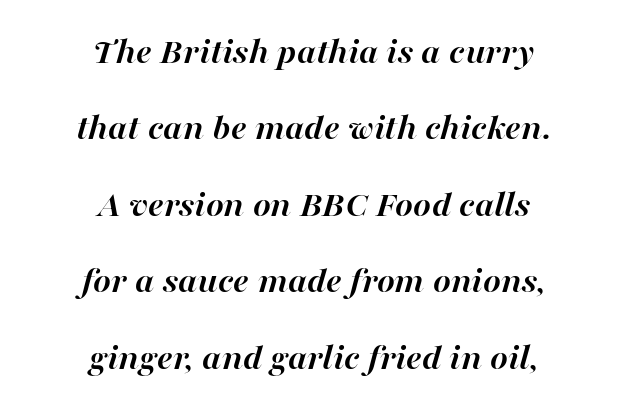
The image shows 38 px semibold type, italic (leaning right); set centered, loose line spacing (2.01x), normal letter spacing, not underlined; high stroke contrast and a medium x-height.
